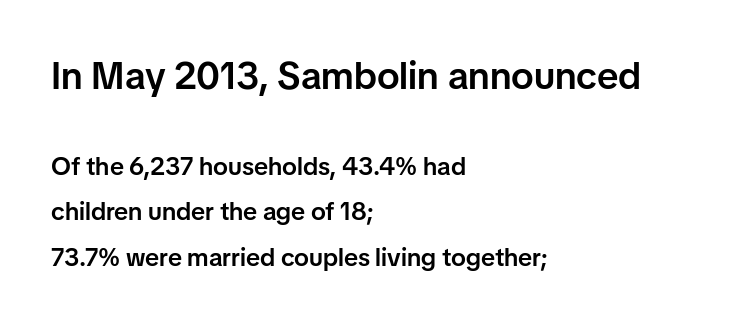
{"serif": "no", "italic": "no", "bold": "semi", "weight": "semibold", "width": "normal", "stroke_contrast": "low", "x_height": "medium", "monospaced": "no", "underline": "no", "align": "left", "line_spacing_ratio": 1.81, "letter_spacing": "normal", "letter_spacing_em": 0.0, "larger_block": "first", "size_ratio": 1.52, "glyph_px": 38}
